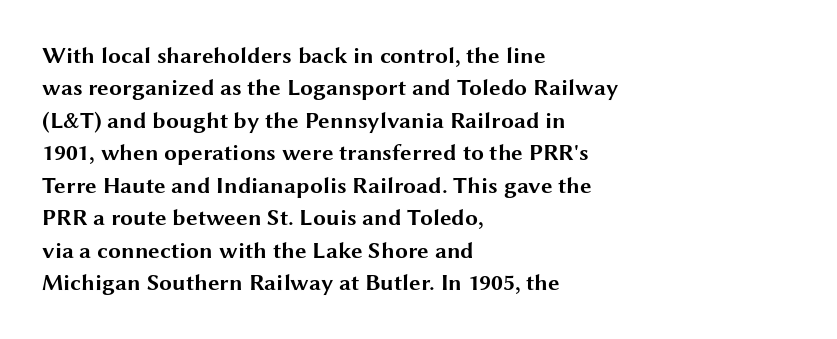
{"italic": "no", "bold": "yes", "underline": "no", "align": "left", "line_spacing": "normal", "line_spacing_ratio": 1.41, "letter_spacing": "normal", "letter_spacing_em": 0.0, "glyph_px": 23}
